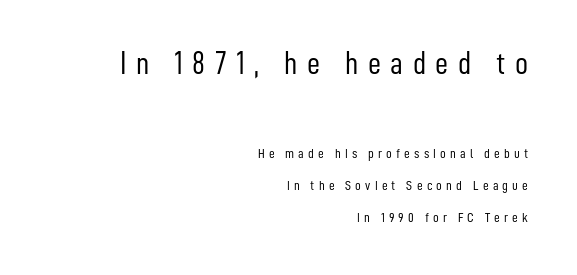
The image shows 32 px light, condensed sans-serif type, upright; set right-aligned, loose line spacing (2.27x), unusually wide letter spacing (+0.3 em), not underlined; the first (top) block is 2.29x larger; low stroke contrast and a medium x-height.
